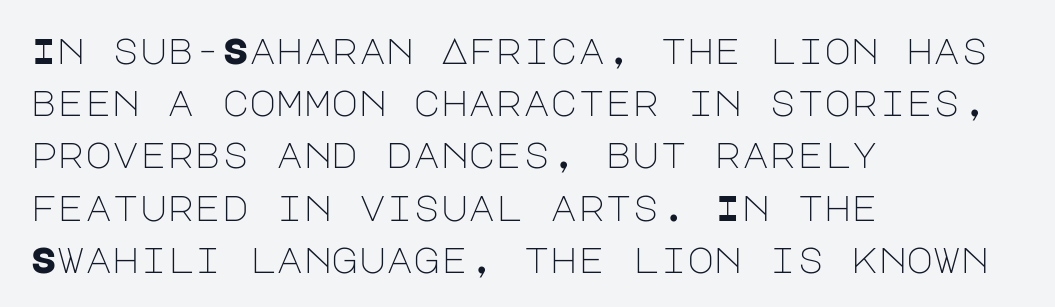
The image shows 37 px light sans-serif type, upright; set left-aligned, normal line spacing (1.41x), normal letter spacing, not underlined; low stroke contrast and a large x-height.
